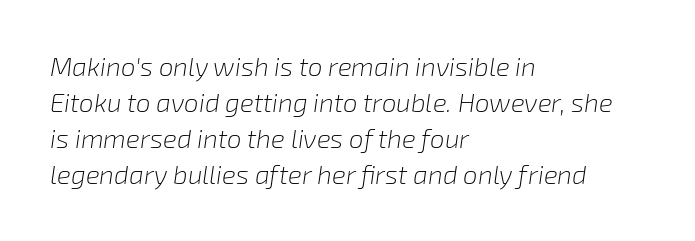
The image shows 26 px text type, italic (leaning right); set left-aligned, normal line spacing (1.39x), normal letter spacing, not underlined.
